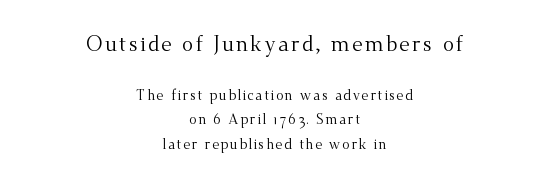
Q: Is the text bold? A: No.
Q: Is the text italic (slanted)? A: No, it is upright.
Q: Is the text underlined? A: No.
Q: How is the paragraph aligned? A: Centered.
Q: Which block of text is set in a larger size, the first (top) or the second (bottom)? A: The first (top) one.
